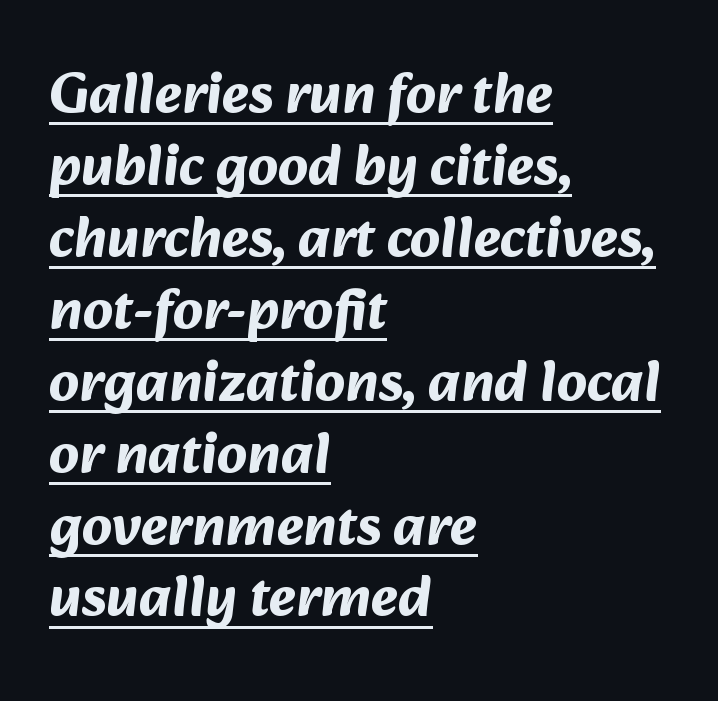
{"serif": "no", "bold": "yes", "weight": "bold", "width": "normal", "stroke_contrast": "medium", "x_height": "medium", "monospaced": "no", "underline": "yes", "align": "left", "line_spacing_ratio": 1.24, "letter_spacing": "normal", "letter_spacing_em": 0.0, "glyph_px": 58}
